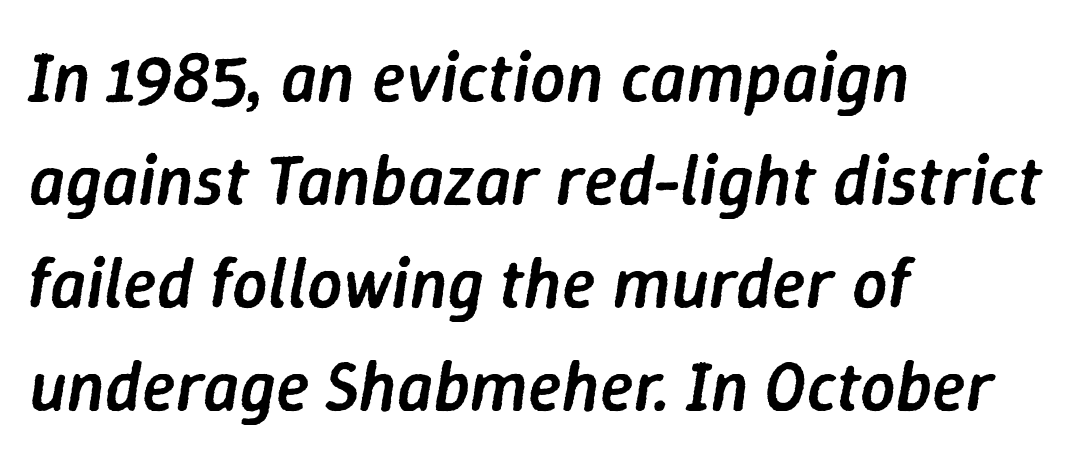
The type is set solid horizontally, with unmodified tracking. Unmarked baselines from the first word to the last. The compositor pushed each line to the left boundary. Do the characters align in a grid? No, the font is proportional. Compared with an ordinary text face, these strokes are moderately heavier — a semibold. The leading is moderate, giving the passage an even texture.
